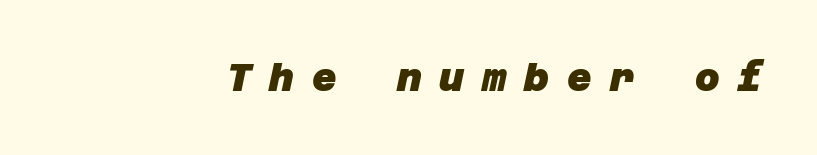
Q: Is the text bold? A: Yes.
Q: Is the typeface a serif or a sans-serif typeface? A: Sans-serif.
Q: Is the text underlined? A: No.
Q: Is the spacing between letters normal or unusually wide? A: Unusually wide.
Q: Width (condensed, normal, or wide)? A: Normal.
Q: Stroke contrast? A: Low.
Q: x-height? A: Large.
